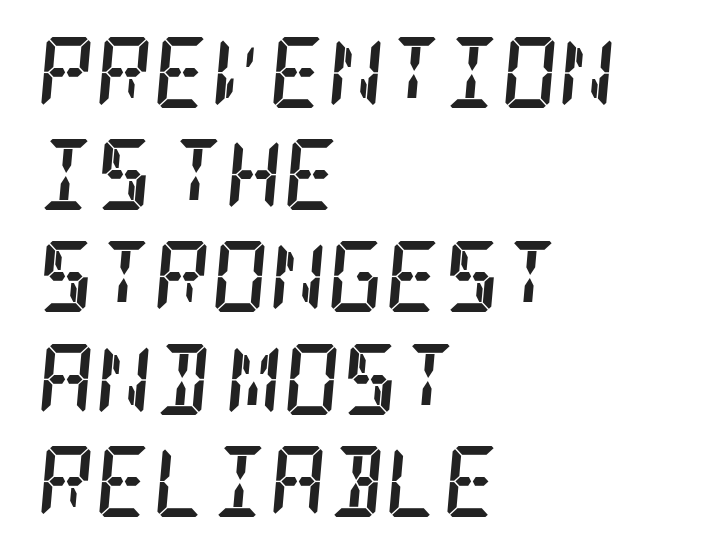
Q: Is the text bold? A: Yes.
Q: Is the text italic (slanted)? A: Yes, it leans right by about 5 degrees.
Q: Is the typeface a serif or a sans-serif typeface? A: Serif.
Q: Is the text underlined? A: No.
Q: How is the paragraph aligned? A: Left-aligned.
Q: Is the spacing between letters normal or unusually wide? A: Normal.
Q: Is the spacing between lines tight, normal or loose? A: Normal.
Q: Width (condensed, normal, or wide)? A: Condensed.
Q: Stroke contrast? A: Low.
Q: x-height? A: Large.
